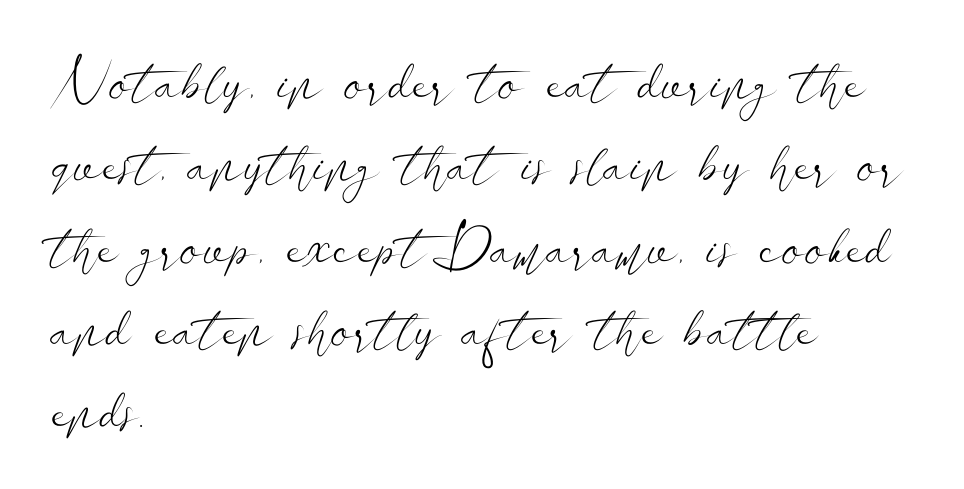
Q: Is the text bold? A: No.
Q: Is the text italic (slanted)? A: Yes.
Q: Is the typeface a serif or a sans-serif typeface? A: Sans-serif.
Q: Is the text underlined? A: No.
Q: How is the paragraph aligned? A: Left-aligned.
Q: Is the spacing between letters normal or unusually wide? A: Normal.
Q: Is the spacing between lines tight, normal or loose? A: Normal.
Q: Width (condensed, normal, or wide)? A: Wide.
Q: Stroke contrast? A: Low.
Q: x-height? A: Small.
Q: Monospaced? A: No.
